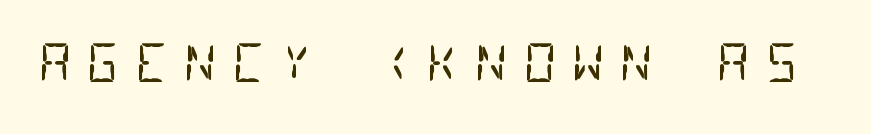
{"serif": "no", "bold": "no", "weight": "regular", "width": "condensed", "stroke_contrast": "low", "x_height": "large", "monospaced": "yes", "underline": "no", "letter_spacing": "wide", "letter_spacing_em": 0.3, "glyph_px": 51}
